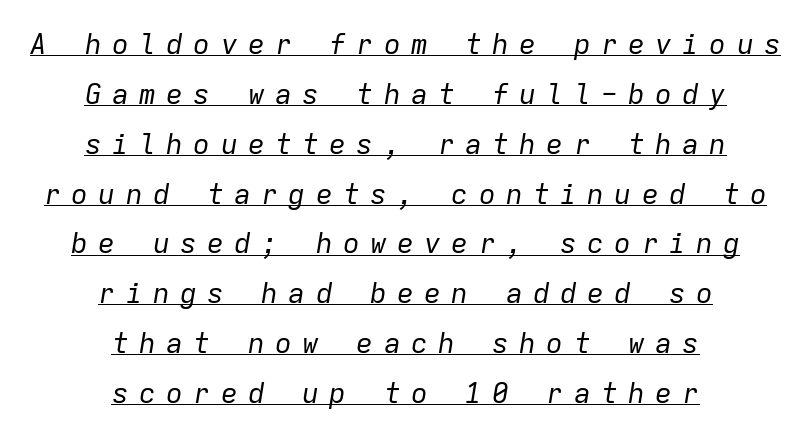
The rendering uses typewriter-style spacing with identical character cells. The face used here is rendered with a markedly widened letterfit. A student would call this center alignment; a typographer would say set centered. In designer terms, the underline attribute is active on this setting. Italic: yes, the glyphs are oblique. Weight: not bold — regular or lighter.
